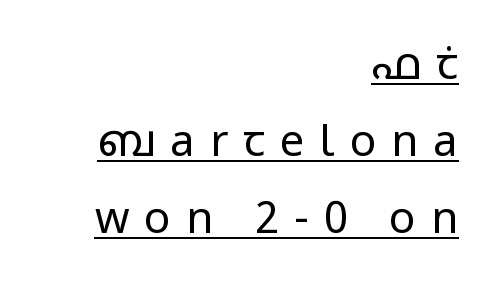
The image shows 44 px regular-weight sans-serif type, upright; set right-aligned, line spacing 1.75x, unusually wide letter spacing (+0.34 em), underlined; low stroke contrast and a medium x-height.
